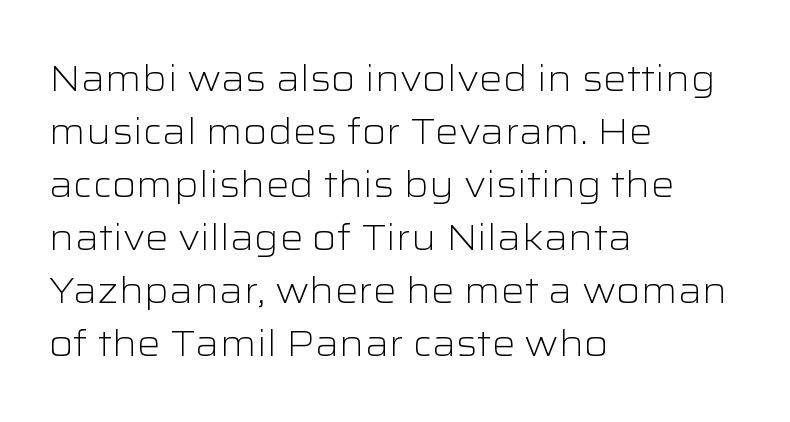
The image shows 37 px light, wide sans-serif type, upright; set left-aligned, normal line spacing (1.43x), normal letter spacing, not underlined; low stroke contrast and a medium x-height.
